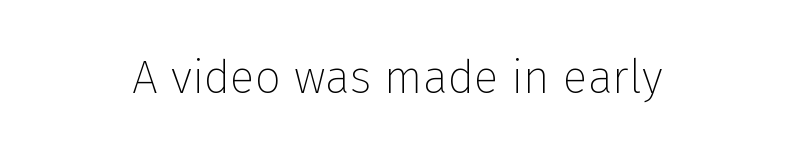
Q: Is the text bold? A: No.
Q: Is the text italic (slanted)? A: No, it is upright.
Q: Is the typeface a serif or a sans-serif typeface? A: Sans-serif.
Q: Is the text underlined? A: No.
Q: How is the paragraph aligned? A: Centered.
Q: Is the spacing between letters normal or unusually wide? A: Normal.
Q: Width (condensed, normal, or wide)? A: Normal.
Q: Stroke contrast? A: Low.
Q: x-height? A: Medium.
Q: Monospaced? A: No.
